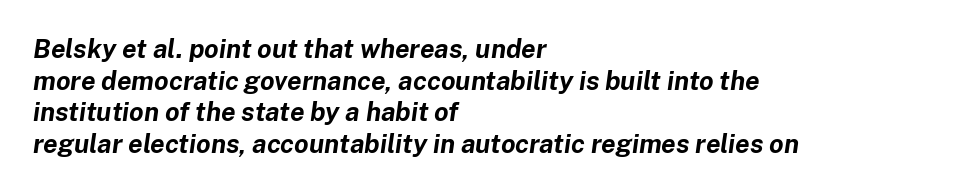
Q: Is the text bold? A: Yes.
Q: Is the text italic (slanted)? A: Yes, it leans right by about 8 degrees.
Q: Is the text underlined? A: No.
Q: How is the paragraph aligned? A: Left-aligned.
Q: Is the spacing between letters normal or unusually wide? A: Normal.
